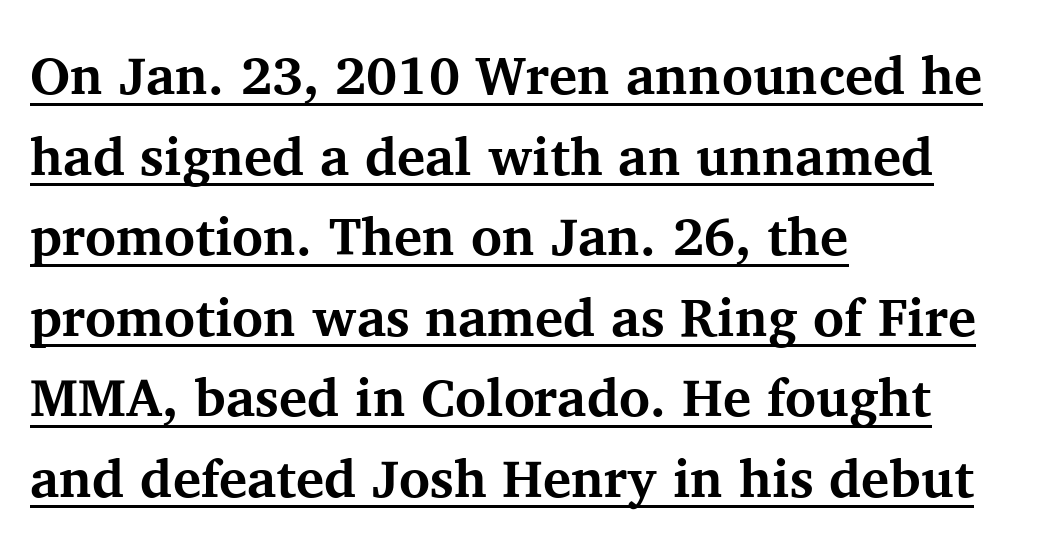
Rendered with straight, roman letterforms. Standard letterfit; no display-style spreading of the glyphs. The type family on display is of the serif kind. Underlining? Definitely there. The setting favours the left margin, as ordinary paragraphs usually do. Baseline-to-baseline distance is the conventional proportion of letter height.
